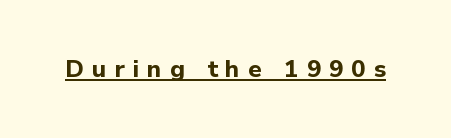
Q: Is the text bold? A: Yes.
Q: Is the text italic (slanted)? A: No, it is upright.
Q: Is the text underlined? A: Yes.
Q: Is the spacing between letters normal or unusually wide? A: Unusually wide.
